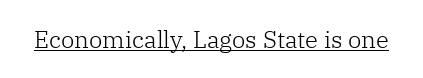
Underlined type. When letters stand straight like this, we call the style roman or upright. The line texture is even and compact thanks to regular tracking. The strokes carry an ordinary text weight at most.
